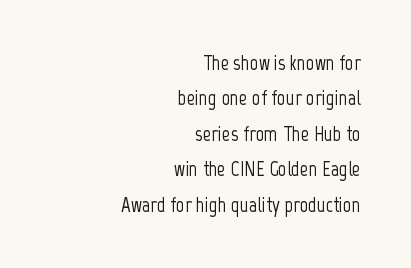
Notice how the passage keeps a crisp vertical edge on the right only. There is no visible air inserted between adjacent glyphs. The zone under the glyphs is completely vacant. A roman cut, with each character standing at attention.
